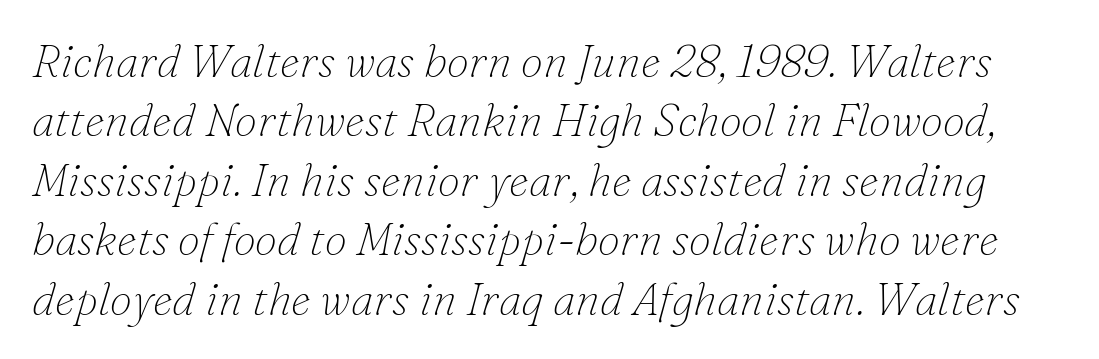
The image shows 45 px thin serif type, italic (leaning right); set normal line spacing (1.32x), normal letter spacing, not underlined; low stroke contrast and a small x-height.
